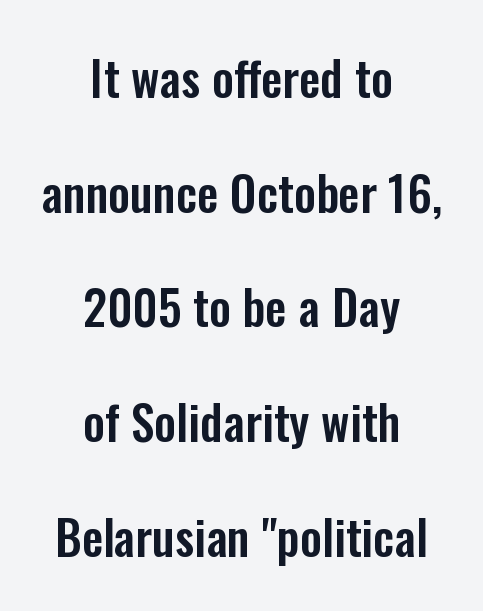
The lines are quadded center. Tracking value appears to be zero — textbook default spacing. If you drew a line through each stem, it would be perfectly vertical. This is sans-serif lettering, the kind often seen on screens and signage.
